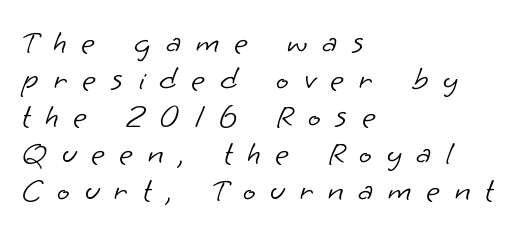
The image shows 33 px light sans-serif type; set left-aligned, tight line spacing (1.12x), unusually wide letter spacing (+0.45 em), not underlined; low stroke contrast and a small x-height.
